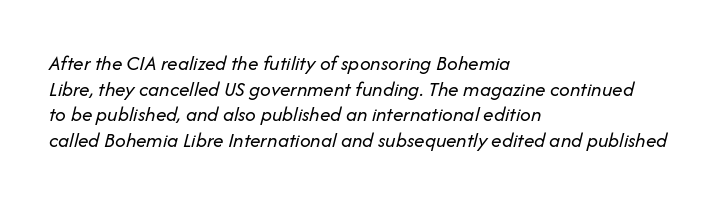
Q: Is the text bold? A: No.
Q: Is the text italic (slanted)? A: Yes, it leans right by about 14 degrees.
Q: Is the text underlined? A: No.
Q: How is the paragraph aligned? A: Left-aligned.
Q: Is the spacing between letters normal or unusually wide? A: Normal.
